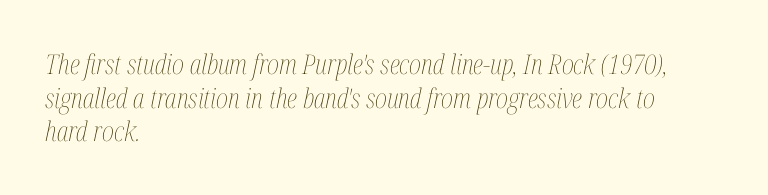
Q: Is the text bold? A: No.
Q: Is the text italic (slanted)? A: Yes, it leans right by about 12 degrees.
Q: Is the text underlined? A: No.
Q: How is the paragraph aligned? A: Left-aligned.
Q: Is the spacing between letters normal or unusually wide? A: Normal.
Q: Is the spacing between lines tight, normal or loose? A: Normal.
